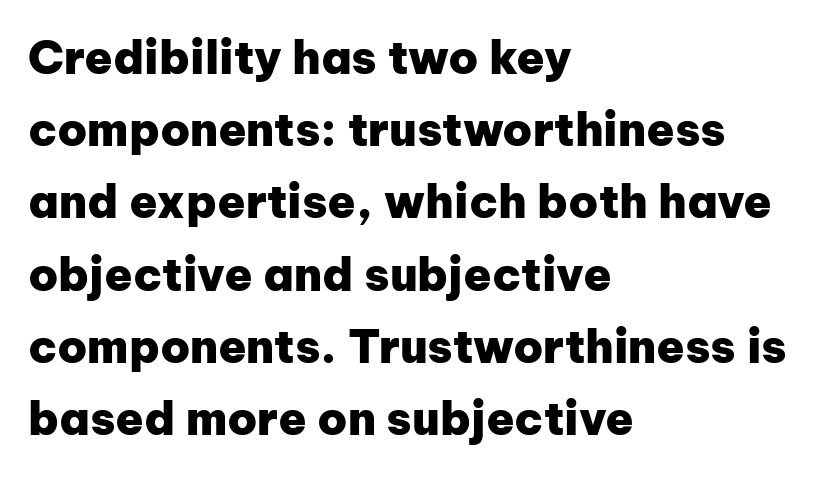
Q: Is the text bold? A: Yes.
Q: Is the text italic (slanted)? A: No, it is upright.
Q: Is the typeface a serif or a sans-serif typeface? A: Sans-serif.
Q: Is the text underlined? A: No.
Q: How is the paragraph aligned? A: Left-aligned.
Q: Is the spacing between letters normal or unusually wide? A: Normal.
Q: Is the spacing between lines tight, normal or loose? A: Normal.
Q: Width (condensed, normal, or wide)? A: Normal.
Q: Stroke contrast? A: Low.
Q: x-height? A: Medium.
Q: Monospaced? A: No.
